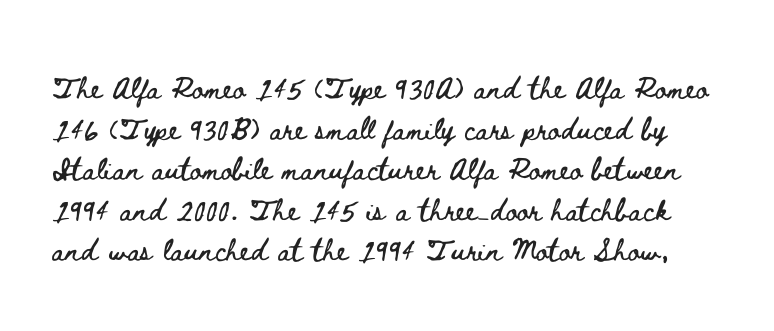
Honestly, the row spacing looks completely unremarkable. Spacing verdict: proportional, widths tailored to each character. These lines keep a tight, regular rhythm from letter to letter. Nobody drew a line under any word here.
